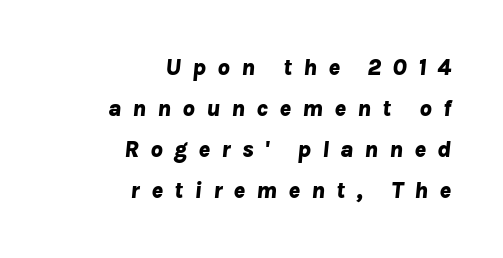
Q: Is the text bold? A: Yes.
Q: Is the text italic (slanted)? A: Yes, it leans right by about 8 degrees.
Q: Is the text underlined? A: No.
Q: How is the paragraph aligned? A: Right-aligned.
Q: Is the spacing between letters normal or unusually wide? A: Unusually wide.
